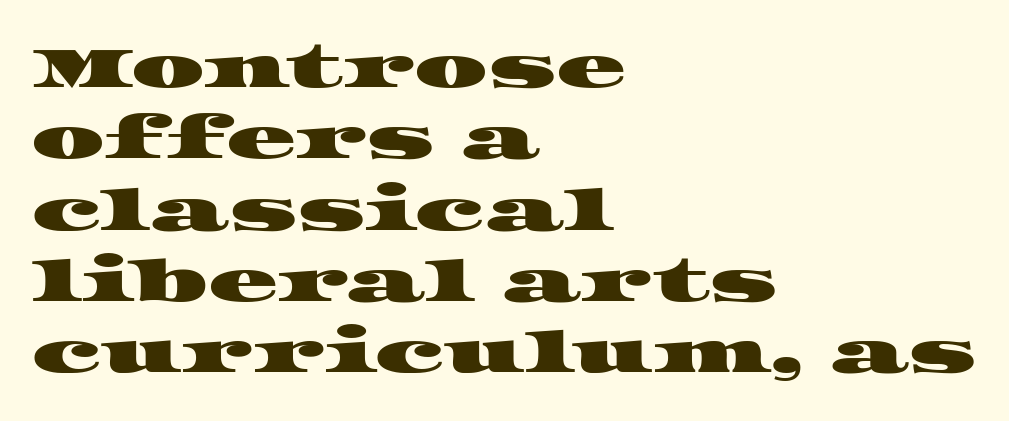
{"serif": "yes", "width": "wide", "stroke_contrast": "high", "x_height": "large", "monospaced": "no", "underline": "no", "align": "left", "line_spacing_ratio": 1.23, "letter_spacing": "normal", "letter_spacing_em": 0.0, "glyph_px": 58}
